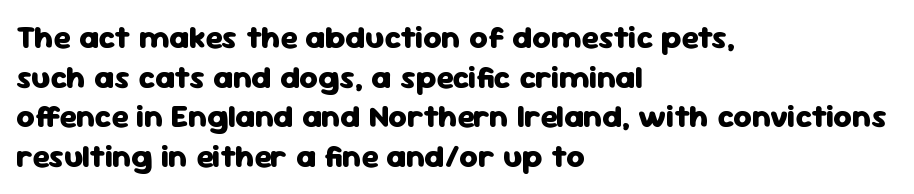
The image shows 32 px heavy sans-serif type, upright; set left-aligned, line spacing 1.24x, normal letter spacing, not underlined; low stroke contrast and a medium x-height.
